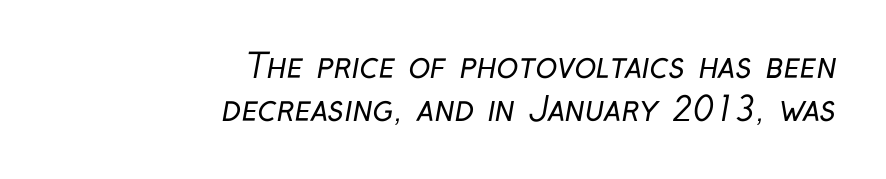
Q: Is the text bold? A: No.
Q: Is the typeface a serif or a sans-serif typeface? A: Sans-serif.
Q: Is the text underlined? A: No.
Q: How is the paragraph aligned? A: Right-aligned.
Q: Is the spacing between letters normal or unusually wide? A: Normal.
Q: Is the spacing between lines tight, normal or loose? A: Normal.
Q: Width (condensed, normal, or wide)? A: Condensed.
Q: Stroke contrast? A: Low.
Q: x-height? A: Medium.
Q: Monospaced? A: No.
